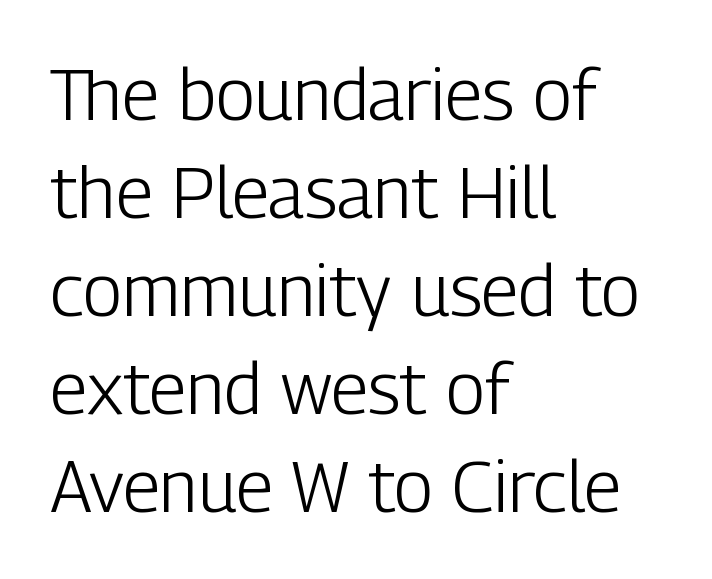
Every character sits straight up, as roman type does. This sample uses a sans-serif face. Vertical spacing — default. This sample is left-justified, so line endings fall wherever the words run out. Weight: not bold — regular or lighter.
